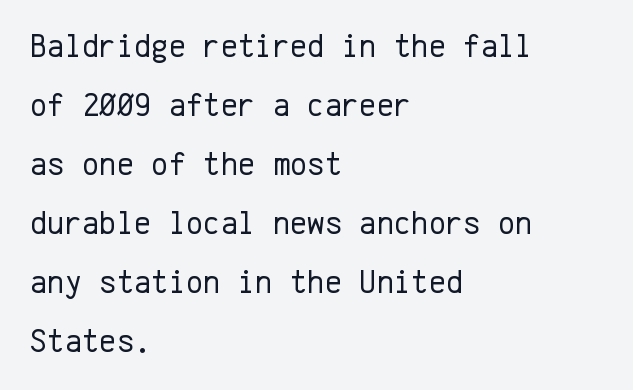
The image shows 33 px regular-weight sans-serif type, upright, monospaced; set left-aligned, line spacing 1.79x, normal letter spacing, not underlined; low stroke contrast and a medium x-height.
